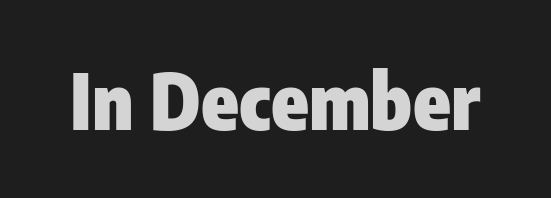
No feet cap the strokes, marking this as sans-serif type. The font is running at its bold setting. Here the designer chose a conventional face with non-uniform glyph widths. Bare-footed words on every line.
